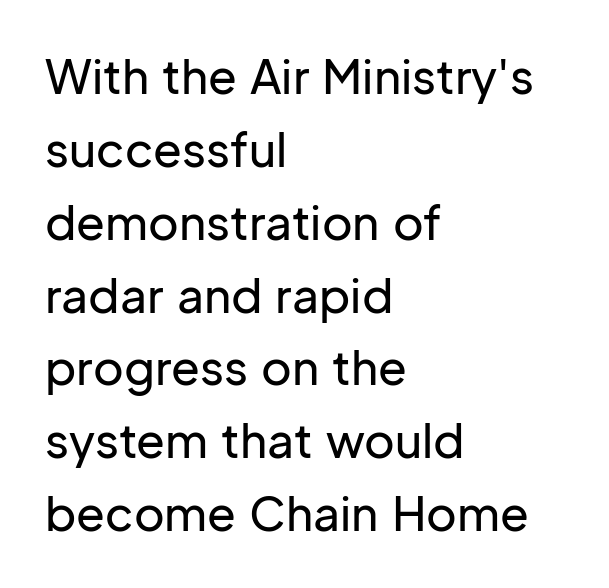
The image shows 47 px sans-serif type, upright; set left-aligned, normal line spacing (1.55x), normal letter spacing, not underlined; low stroke contrast and a medium x-height.
